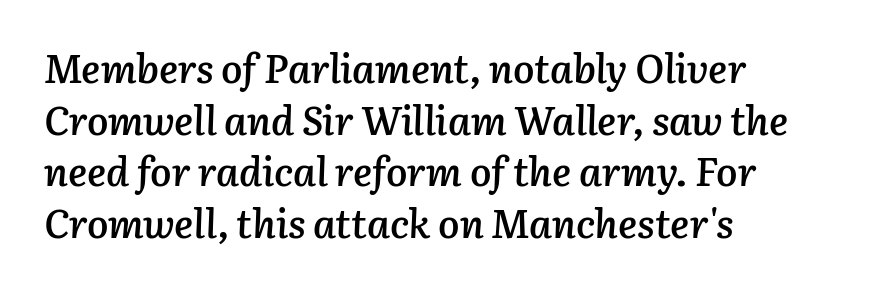
Each glyph is drawn with semibold strokes, heavier than normal yet not fully bold. Letter spacing: default. Varying glyph widths throughout — classic text-font behaviour. The lettering tilts uniformly, giving the passage an italic look. Honestly, the row spacing looks completely unremarkable. Has an underline been added? It has not.
